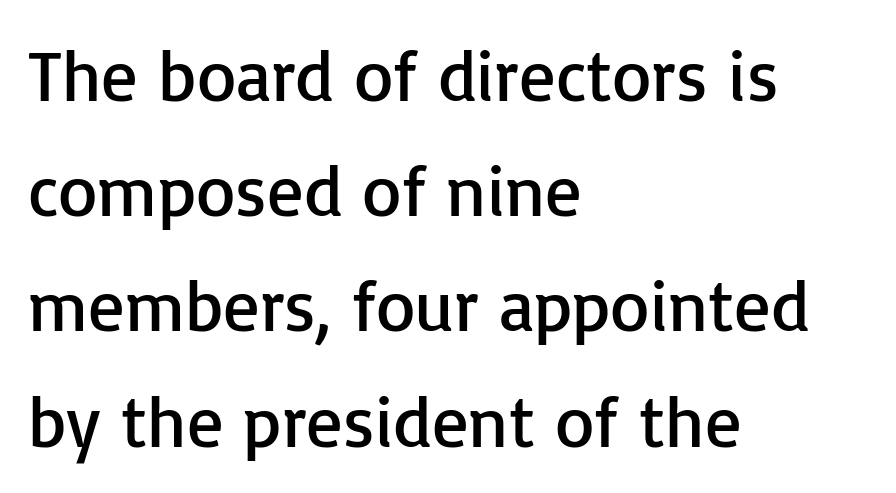
Q: Is the text bold? A: No.
Q: Is the text italic (slanted)? A: No, it is upright.
Q: Is the typeface a serif or a sans-serif typeface? A: Sans-serif.
Q: Is the text underlined? A: No.
Q: How is the paragraph aligned? A: Left-aligned.
Q: Is the spacing between letters normal or unusually wide? A: Normal.
Q: Is the spacing between lines tight, normal or loose? A: Normal.
Q: Width (condensed, normal, or wide)? A: Normal.
Q: Stroke contrast? A: Low.
Q: x-height? A: Medium.
Q: Monospaced? A: No.
